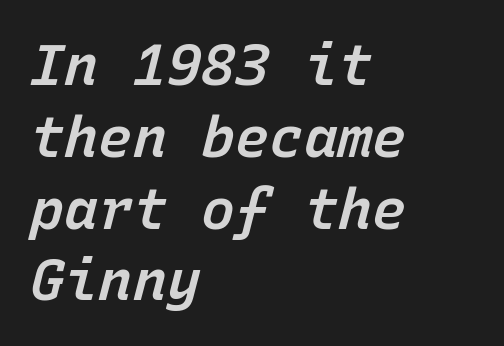
The axis of the letterforms is tilted away from vertical. Visually the block forms a straight wall on the left and a jagged coastline on the right. Underline: absent. The letters sit at their default tracking, neither squeezed nor spread. Successive baselines arrive at the customary interval. In terms of weight, the rendering is demibold, just under bold.
